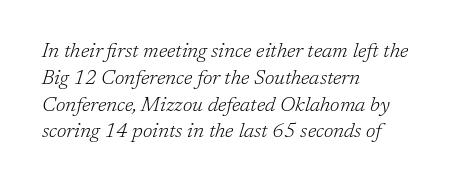
{"italic": "yes", "lean": "right", "slant_degrees": 17, "bold": "no", "underline": "no", "align": "left", "line_spacing": "normal", "line_spacing_ratio": 1.34, "letter_spacing": "normal", "letter_spacing_em": 0.0, "glyph_px": 20}
